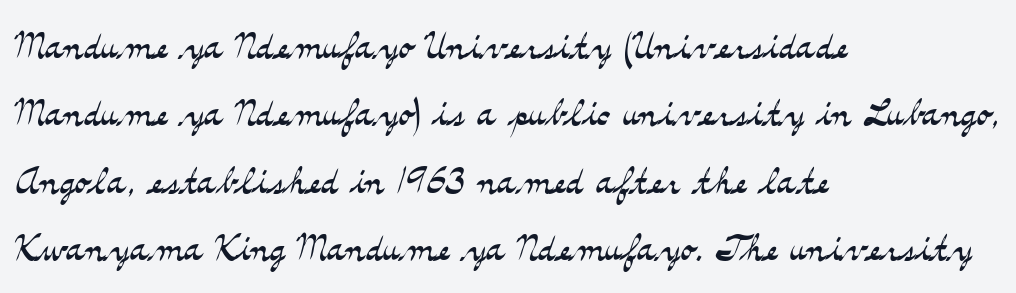
Q: Is the text bold? A: No.
Q: Is the text italic (slanted)? A: Yes.
Q: Is the typeface a serif or a sans-serif typeface? A: Serif.
Q: Is the text underlined? A: No.
Q: How is the paragraph aligned? A: Left-aligned.
Q: Is the spacing between letters normal or unusually wide? A: Normal.
Q: Is the spacing between lines tight, normal or loose? A: Normal.
Q: Width (condensed, normal, or wide)? A: Wide.
Q: Stroke contrast? A: Medium.
Q: x-height? A: Small.
Q: Monospaced? A: No.
